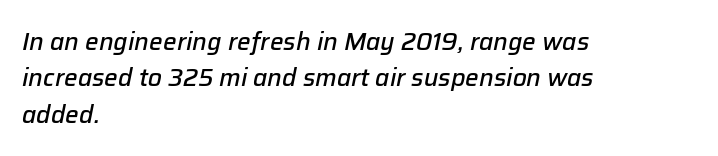
{"italic": "yes", "lean": "right", "slant_degrees": 12, "bold": "semi", "underline": "no", "align": "left", "line_spacing": "normal", "line_spacing_ratio": 1.52, "letter_spacing": "normal", "letter_spacing_em": 0.0, "glyph_px": 24}
